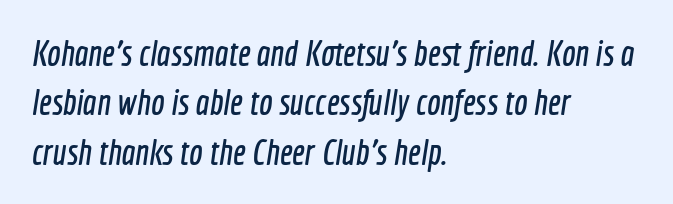
The image shows 36 px condensed sans-serif type; set left-aligned, normal line spacing (1.37x), normal letter spacing, not underlined; a medium x-height.
